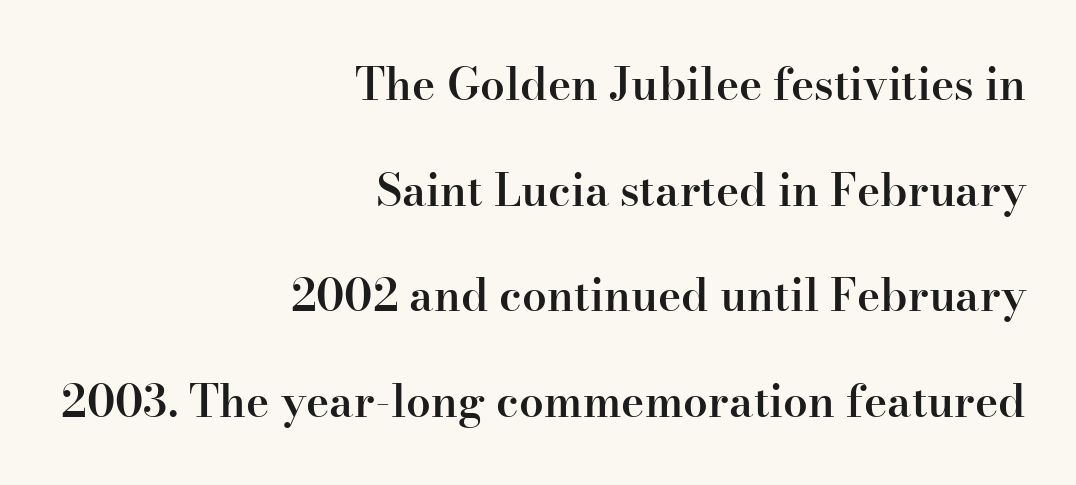
Q: Is the text bold? A: Semi-bold.
Q: Is the text italic (slanted)? A: No, it is upright.
Q: Is the typeface a serif or a sans-serif typeface? A: Serif.
Q: Is the text underlined? A: No.
Q: How is the paragraph aligned? A: Right-aligned.
Q: Is the spacing between letters normal or unusually wide? A: Normal.
Q: Is the spacing between lines tight, normal or loose? A: Loose.
Q: Width (condensed, normal, or wide)? A: Normal.
Q: Stroke contrast? A: High.
Q: x-height? A: Small.
Q: Monospaced? A: No.
